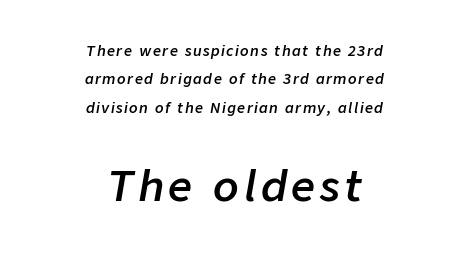
This sample trades compactness for vertical openness between lines. The font's italic variant was chosen for this text. Casual observation: everything's sitting right in the middle. The space beneath each line is pristine and unruled. The face used here is proportionally spaced, like ordinary book or web type. Summary of weight: moderately heavy, a semibold.
